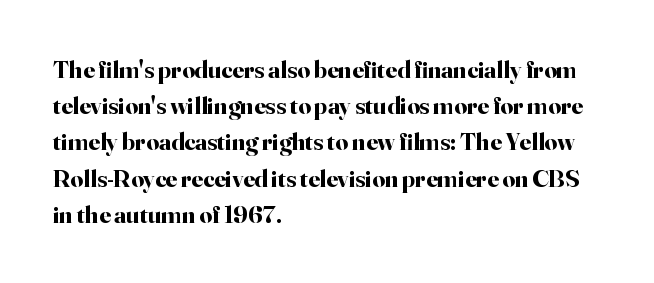
The image shows 25 px bold type, upright; set left-aligned, normal line spacing (1.45x), normal letter spacing, not underlined.
